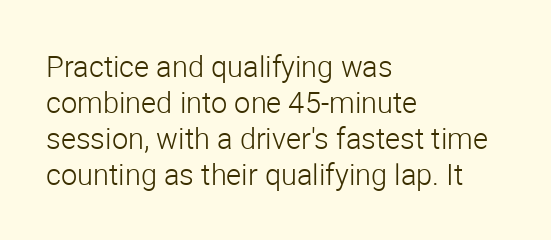
Q: Is the text bold? A: No.
Q: Is the text italic (slanted)? A: No, it is upright.
Q: Is the typeface a serif or a sans-serif typeface? A: Sans-serif.
Q: Is the text underlined? A: No.
Q: How is the paragraph aligned? A: Left-aligned.
Q: Is the spacing between letters normal or unusually wide? A: Normal.
Q: Width (condensed, normal, or wide)? A: Normal.
Q: Stroke contrast? A: Low.
Q: x-height? A: Medium.
Q: Monospaced? A: No.
